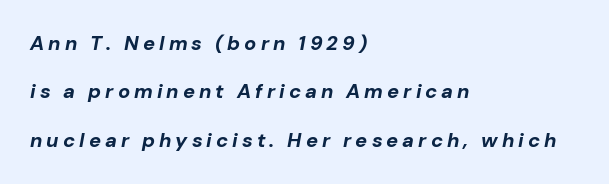
The image shows 20 px bold type, italic (leaning right); set left-aligned, loose line spacing (2.42x), unusually wide letter spacing (+0.2 em), not underlined.
